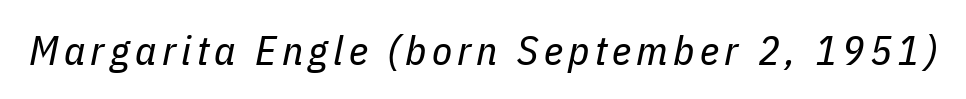
Q: Is the text bold? A: No.
Q: Is the text italic (slanted)? A: Yes, it leans right by about 11 degrees.
Q: Is the text underlined? A: No.
Q: Width (condensed, normal, or wide)? A: Condensed.
Q: Stroke contrast? A: Low.
Q: x-height? A: Medium.
Q: Monospaced? A: No.
